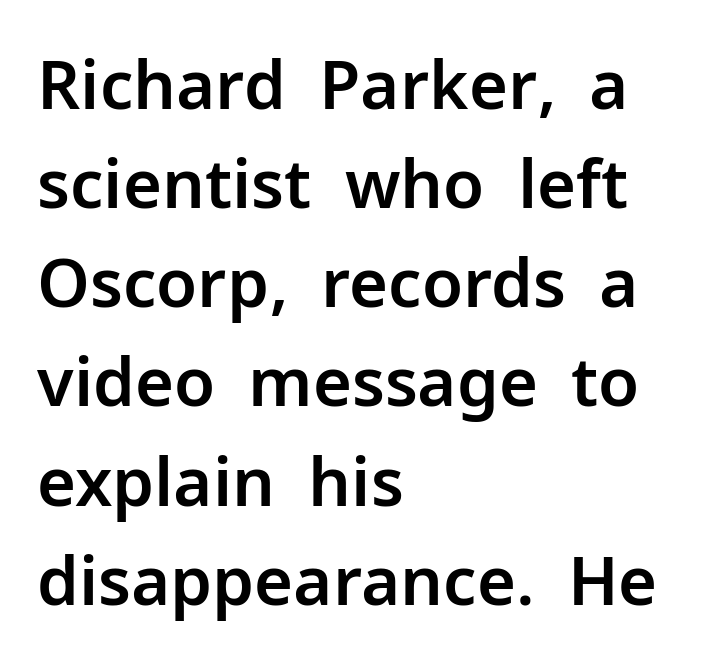
Q: Is the text italic (slanted)? A: No, it is upright.
Q: Is the typeface a serif or a sans-serif typeface? A: Sans-serif.
Q: Is the text underlined? A: No.
Q: How is the paragraph aligned? A: Left-aligned.
Q: Is the spacing between letters normal or unusually wide? A: Normal.
Q: Is the spacing between lines tight, normal or loose? A: Normal.
Q: Width (condensed, normal, or wide)? A: Normal.
Q: Stroke contrast? A: Low.
Q: x-height? A: Medium.
Q: Monospaced? A: No.
